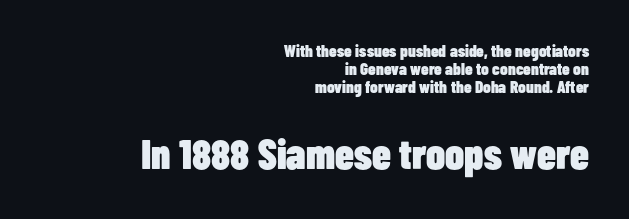
{"serif": "no", "italic": "no", "bold": "yes", "weight": "heavy", "width": "condensed", "stroke_contrast": "low", "x_height": "medium", "monospaced": "no", "underline": "no", "align": "right", "line_spacing": "tight", "line_spacing_ratio": 1.05, "letter_spacing": "normal", "letter_spacing_em": 0.0, "larger_block": "second", "size_ratio": 2.47, "glyph_px": 42}
